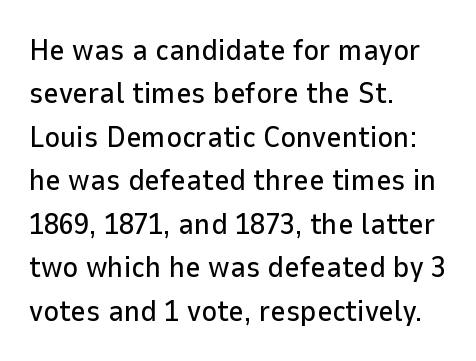
Q: Is the text italic (slanted)? A: No, it is upright.
Q: Is the typeface a serif or a sans-serif typeface? A: Sans-serif.
Q: Is the text underlined? A: No.
Q: How is the paragraph aligned? A: Left-aligned.
Q: Is the spacing between letters normal or unusually wide? A: Normal.
Q: Is the spacing between lines tight, normal or loose? A: Normal.
Q: Width (condensed, normal, or wide)? A: Normal.
Q: Stroke contrast? A: Low.
Q: x-height? A: Medium.
Q: Monospaced? A: No.
